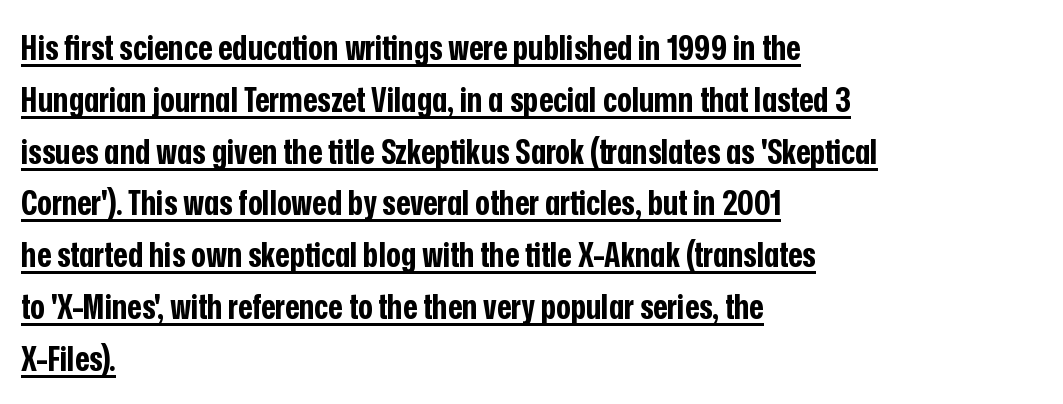
The rendering anchors every line to the left-hand side. Normally led — the rows are evenly, conventionally spaced. This rendering employs a face without finishing strokes, i.e., a sans-serif. The face used here has the dense, thick strokes of a bold.
